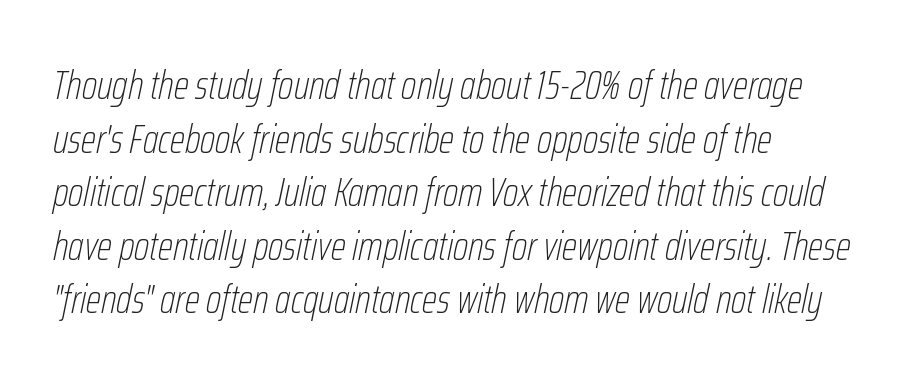
{"italic": "yes", "lean": "right", "slant_degrees": 12, "bold": "no", "weight": "thin", "width": "condensed", "stroke_contrast": "low", "x_height": "medium", "monospaced": "no", "underline": "no", "align": "left", "line_spacing": "normal", "line_spacing_ratio": 1.34, "letter_spacing": "normal", "letter_spacing_em": 0.0, "glyph_px": 40}
